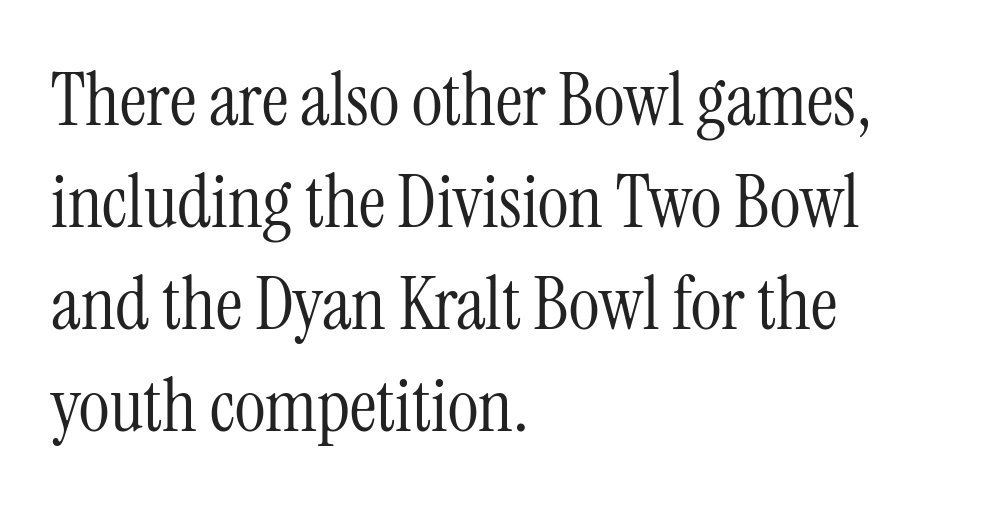
{"serif": "yes", "italic": "no", "bold": "no", "weight": "light", "width": "condensed", "stroke_contrast": "medium", "x_height": "medium", "monospaced": "no", "underline": "no", "align": "left", "line_spacing": "normal", "line_spacing_ratio": 1.38, "letter_spacing": "normal", "letter_spacing_em": 0.0, "glyph_px": 74}
